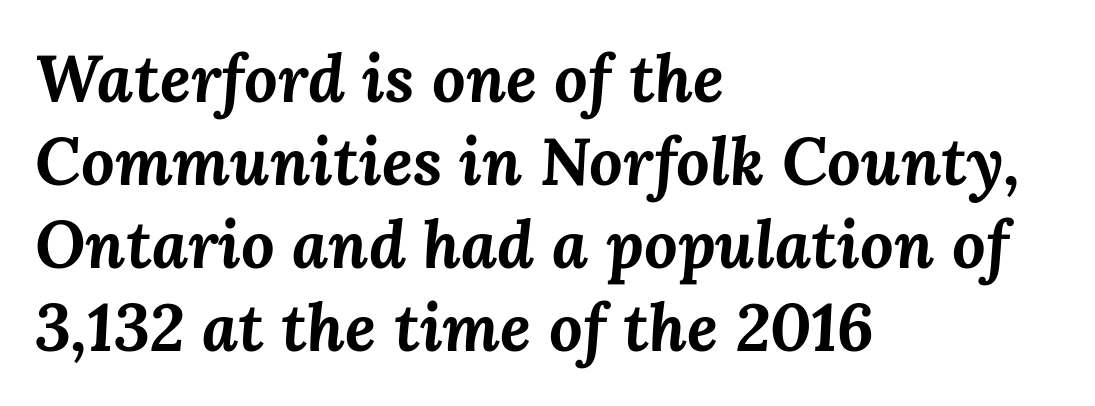
Q: Is the text bold? A: Yes.
Q: Is the text italic (slanted)? A: Yes, it leans right by about 3 degrees.
Q: Is the text underlined? A: No.
Q: How is the paragraph aligned? A: Left-aligned.
Q: Is the spacing between letters normal or unusually wide? A: Normal.
Q: Is the spacing between lines tight, normal or loose? A: Normal.
Q: Width (condensed, normal, or wide)? A: Normal.
Q: Stroke contrast? A: Medium.
Q: x-height? A: Medium.
Q: Monospaced? A: No.
